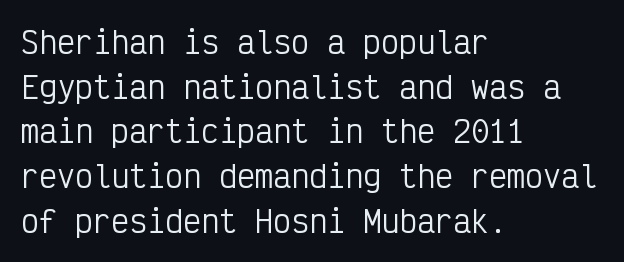
Q: Is the text bold? A: No.
Q: Is the text italic (slanted)? A: No, it is upright.
Q: Is the typeface a serif or a sans-serif typeface? A: Sans-serif.
Q: Is the text underlined? A: No.
Q: How is the paragraph aligned? A: Left-aligned.
Q: Is the spacing between letters normal or unusually wide? A: Normal.
Q: Is the spacing between lines tight, normal or loose? A: Normal.
Q: Width (condensed, normal, or wide)? A: Condensed.
Q: Stroke contrast? A: Low.
Q: x-height? A: Medium.
Q: Monospaced? A: Yes.
